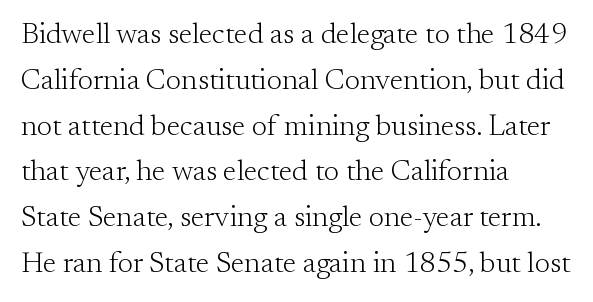
Q: Is the text bold? A: No.
Q: Is the text italic (slanted)? A: No, it is upright.
Q: Is the typeface a serif or a sans-serif typeface? A: Serif.
Q: Is the text underlined? A: No.
Q: How is the paragraph aligned? A: Left-aligned.
Q: Is the spacing between letters normal or unusually wide? A: Normal.
Q: Is the spacing between lines tight, normal or loose? A: Normal.
Q: Width (condensed, normal, or wide)? A: Normal.
Q: Stroke contrast? A: Medium.
Q: x-height? A: Small.
Q: Monospaced? A: No.
